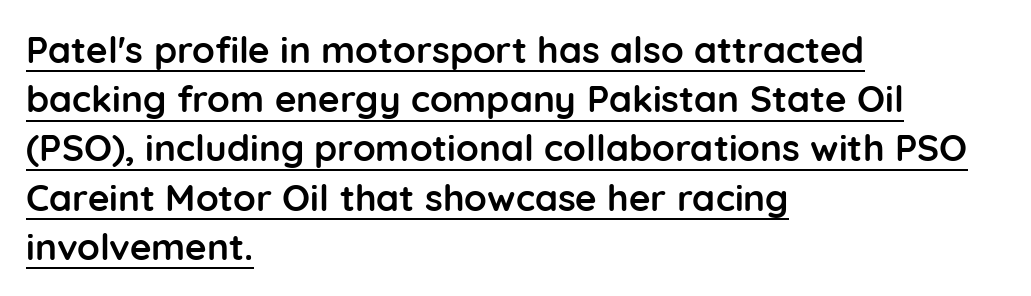
The image shows 37 px semibold sans-serif type, upright; set left-aligned, normal line spacing (1.33x), normal letter spacing, underlined; low stroke contrast and a medium x-height.
